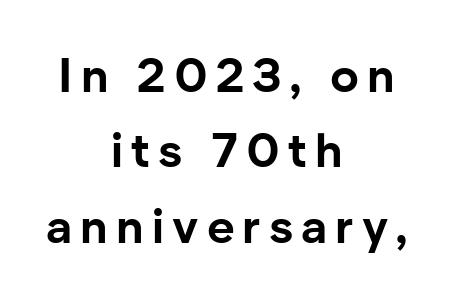
Q: Is the text bold? A: Yes.
Q: Is the text italic (slanted)? A: No, it is upright.
Q: Is the typeface a serif or a sans-serif typeface? A: Sans-serif.
Q: Is the text underlined? A: No.
Q: How is the paragraph aligned? A: Centered.
Q: Is the spacing between lines tight, normal or loose? A: Normal.
Q: Width (condensed, normal, or wide)? A: Normal.
Q: Stroke contrast? A: Low.
Q: x-height? A: Medium.
Q: Monospaced? A: No.
